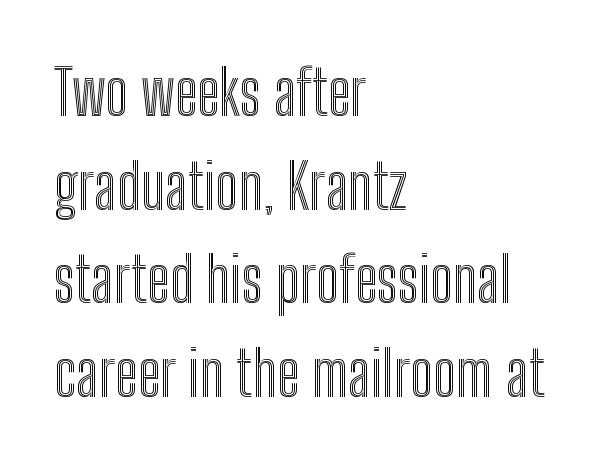
{"italic": "no", "width": "condensed", "x_height": "medium", "monospaced": "no", "underline": "no", "align": "left", "line_spacing": "normal", "line_spacing_ratio": 1.51, "letter_spacing": "normal", "letter_spacing_em": 0.0, "glyph_px": 62}
